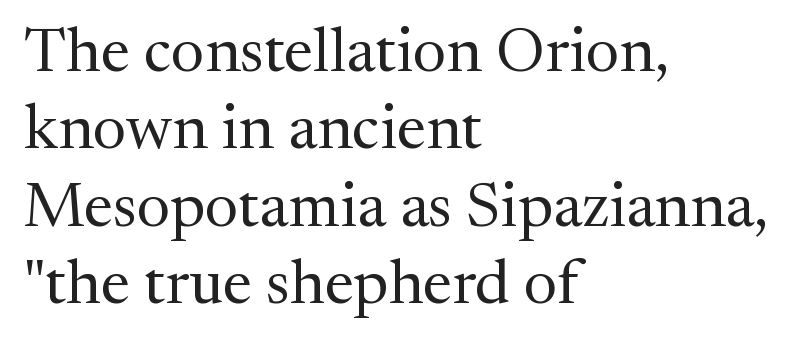
Vertical stems look standard width or narrower in stroke. In CSS terms this would be text-align: left. Character widths vary here, with narrow letters taking less room than wide ones. The foot of each line stays bare and open. This sample uses an upright cut, with every glyph sitting square on the baseline. This is serif lettering, the kind often seen in printed books.
